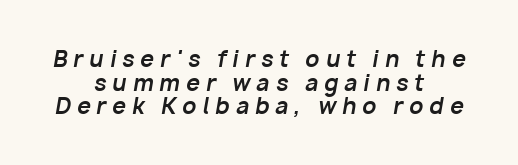
Inter-character spacing is expanded well beyond the font's built-in metrics. You could barely slide anything between these rows. Does the copy run flush right? No — it is centered line by line. Descender tails drop into unmarked territory. On the weight axis this lands at bold, roughly 700. Rendered with sloped, italic letterforms.
